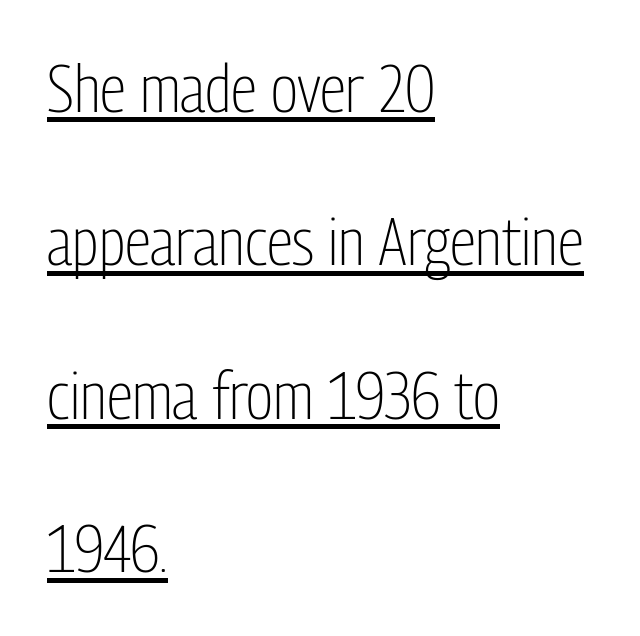
{"serif": "no", "italic": "no", "bold": "no", "weight": "light", "width": "condensed", "stroke_contrast": "low", "x_height": "medium", "monospaced": "no", "underline": "yes", "align": "left", "line_spacing": "loose", "line_spacing_ratio": 2.29, "letter_spacing": "normal", "letter_spacing_em": 0.0, "glyph_px": 67}
